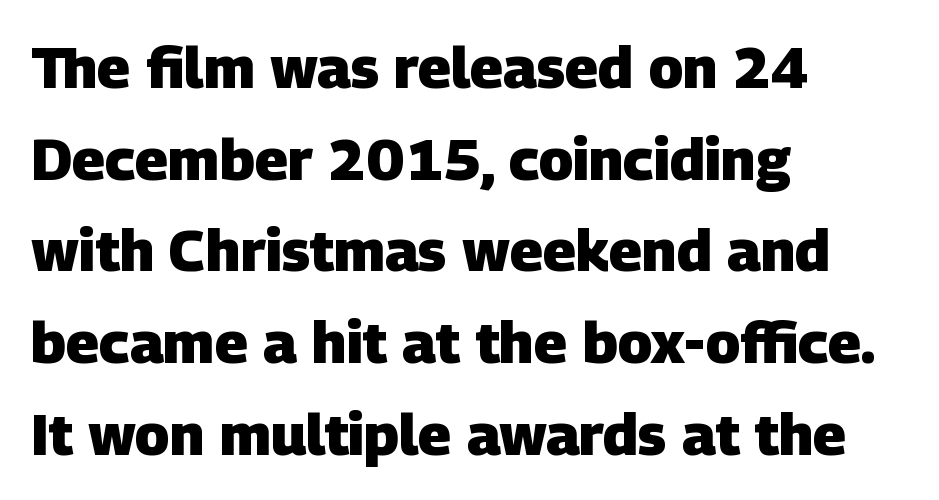
{"serif": "no", "bold": "yes", "weight": "heavy", "width": "normal", "stroke_contrast": "low", "x_height": "large", "monospaced": "no", "underline": "no", "align": "left", "line_spacing": "normal", "line_spacing_ratio": 1.58, "letter_spacing": "normal", "letter_spacing_em": 0.0, "glyph_px": 58}
